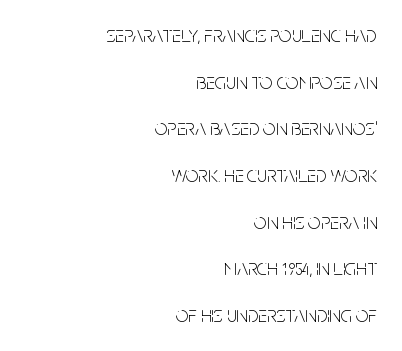
The image shows 22 px text type, upright; set right-aligned, loose line spacing (2.12x), normal letter spacing, not underlined.
